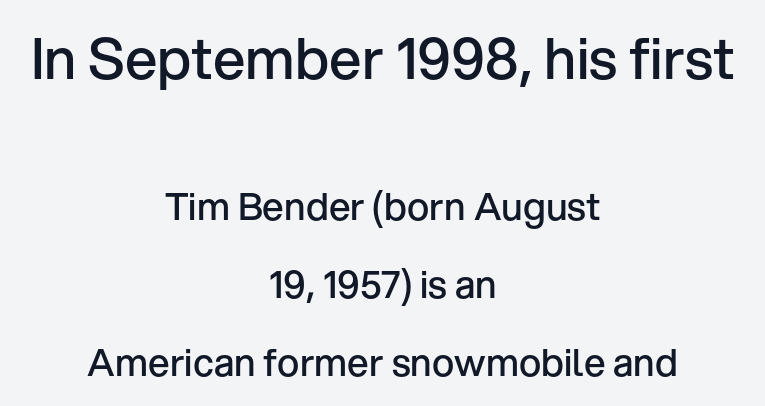
The image shows 57 px semibold sans-serif type, upright; set centered, loose line spacing (2.05x), normal letter spacing, not underlined; the first (top) block is 1.5x larger; low stroke contrast and a medium x-height.
